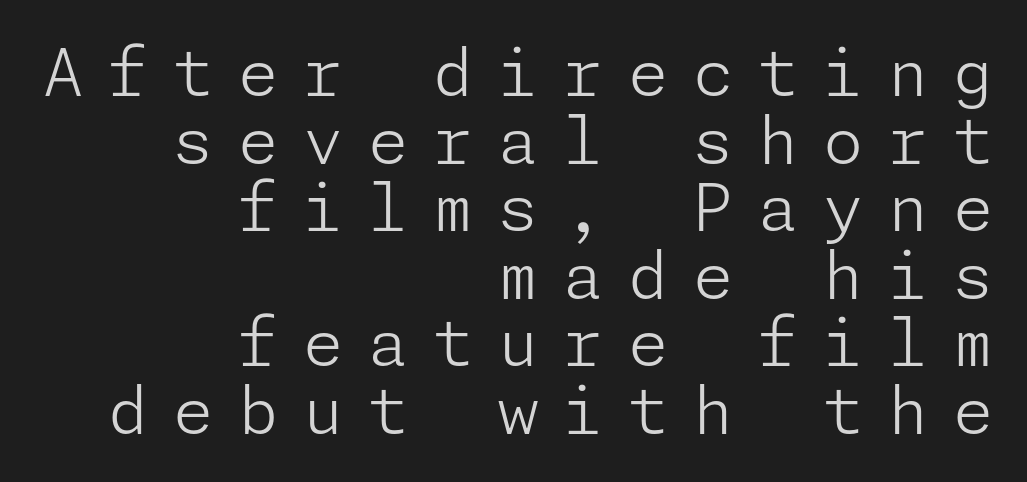
You can tell from the bare stems that sans-serif type was used. Closely set lines give the paragraph a compact silhouette. The ragged edge is on the left, which tells us the setting is flush right. A clean baseline with only descenders dipping below it.
